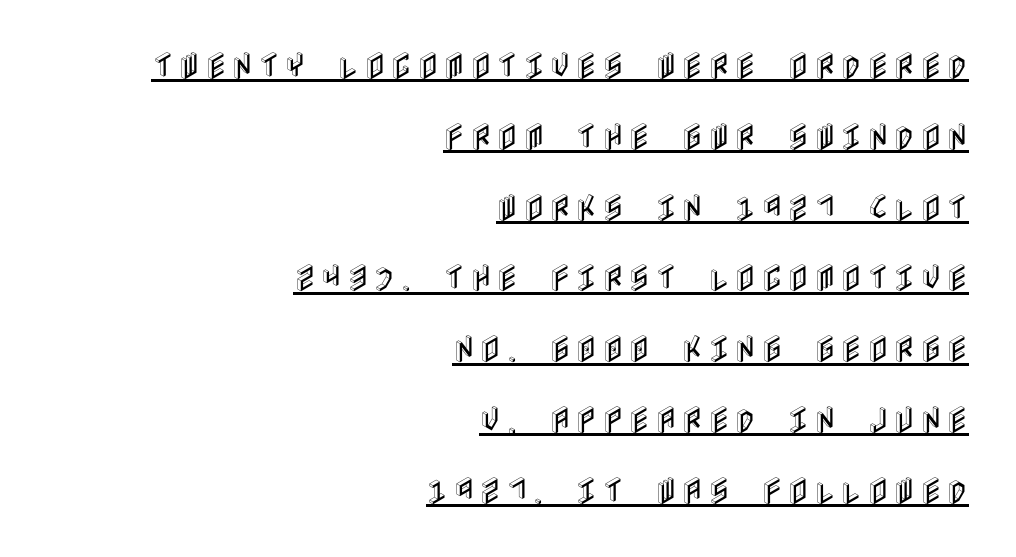
Q: Is the text italic (slanted)? A: No, it is upright.
Q: Is the text underlined? A: Yes.
Q: How is the paragraph aligned? A: Right-aligned.
Q: Is the spacing between lines tight, normal or loose? A: Loose.
Q: Width (condensed, normal, or wide)? A: Condensed.
Q: x-height? A: Large.
